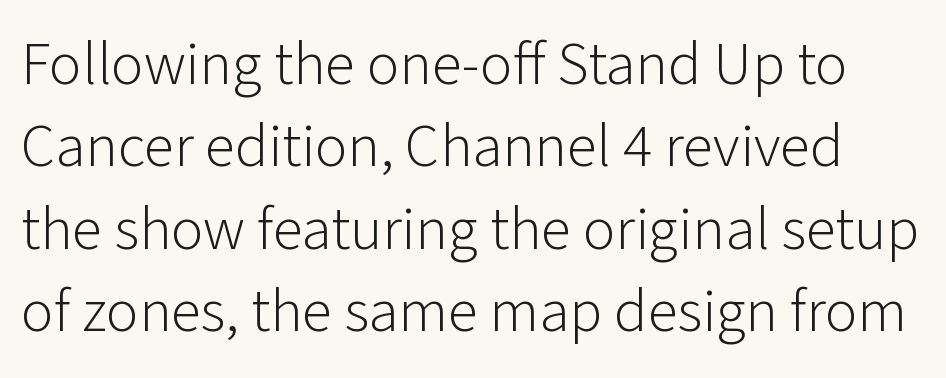
Q: Is the text bold? A: No.
Q: Is the text italic (slanted)? A: No, it is upright.
Q: Is the typeface a serif or a sans-serif typeface? A: Sans-serif.
Q: Is the text underlined? A: No.
Q: Is the spacing between letters normal or unusually wide? A: Normal.
Q: Is the spacing between lines tight, normal or loose? A: Normal.
Q: Width (condensed, normal, or wide)? A: Normal.
Q: Stroke contrast? A: Low.
Q: x-height? A: Medium.
Q: Monospaced? A: No.
